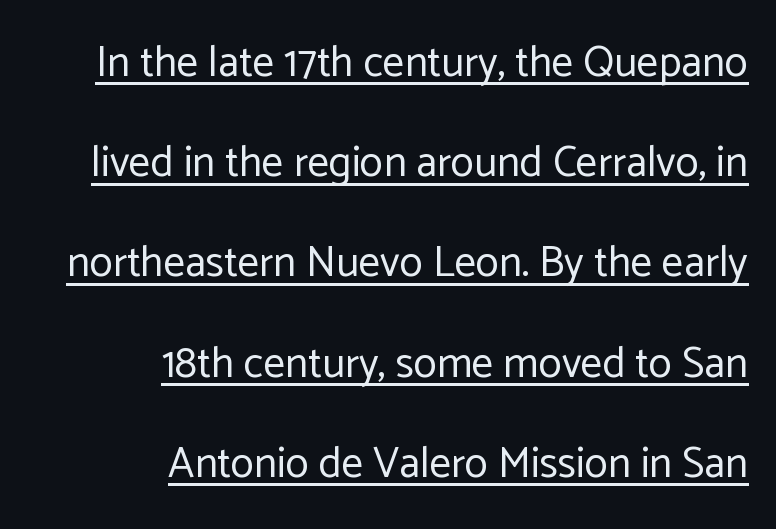
{"serif": "no", "italic": "no", "bold": "no", "weight": "regular", "width": "normal", "stroke_contrast": "low", "x_height": "medium", "monospaced": "no", "underline": "yes", "align": "right", "line_spacing": "loose", "line_spacing_ratio": 2.33, "letter_spacing": "normal", "letter_spacing_em": 0.0, "glyph_px": 43}
